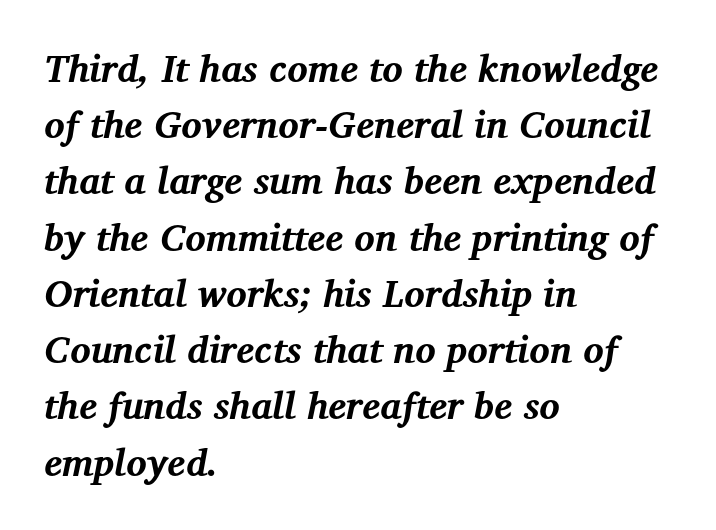
The image shows 38 px bold serif type, italic (leaning right); set left-aligned, normal line spacing (1.48x), normal letter spacing, not underlined; medium stroke contrast and a medium x-height.
